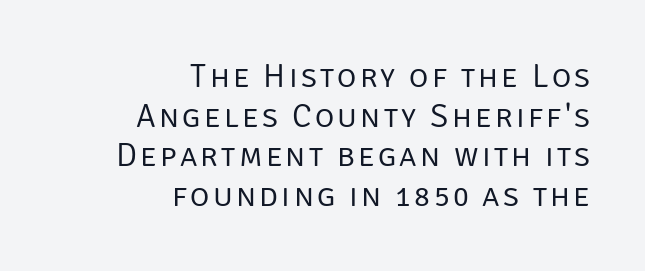
The image shows 33 px regular-weight sans-serif type, upright; set right-aligned, line spacing 1.2x, not underlined; low stroke contrast and a large x-height.
